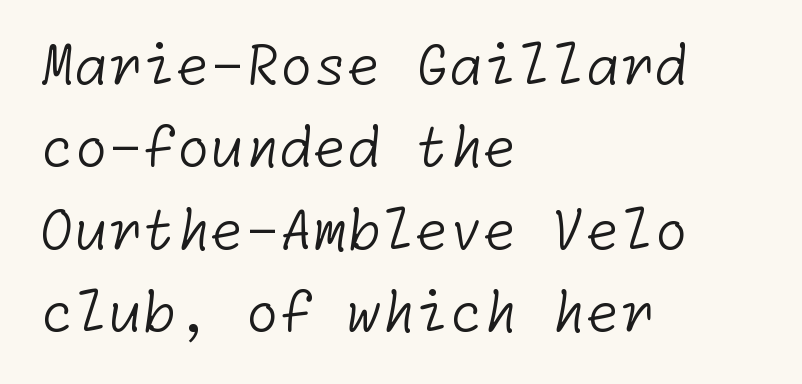
Compared with typical paragraphs, the rows here are spaced about the same. The glyphs in this specimen are sans serif. The tracking reads as untouched default to a designer's eye. The compositor pushed each line to the left boundary. Weight class: somewhere from thin through regular.
